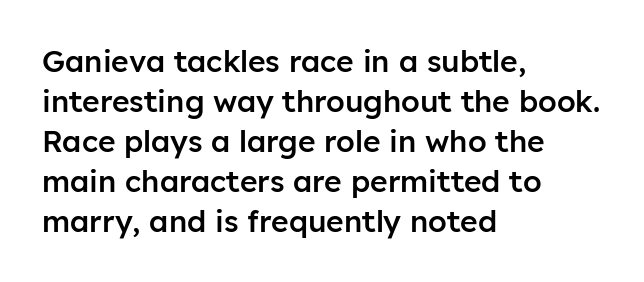
Q: Is the text bold? A: Semi-bold.
Q: Is the text italic (slanted)? A: No, it is upright.
Q: Is the typeface a serif or a sans-serif typeface? A: Sans-serif.
Q: Is the text underlined? A: No.
Q: How is the paragraph aligned? A: Left-aligned.
Q: Is the spacing between letters normal or unusually wide? A: Normal.
Q: Is the spacing between lines tight, normal or loose? A: Normal.
Q: Width (condensed, normal, or wide)? A: Normal.
Q: Stroke contrast? A: Low.
Q: x-height? A: Medium.
Q: Monospaced? A: No.
